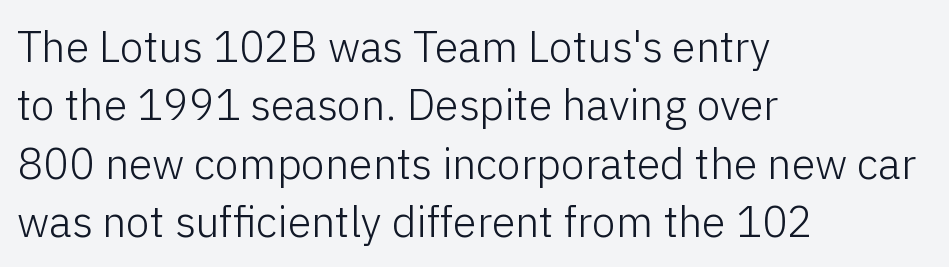
Think of a printed novel: that variable character pitch is what you see here. Nothing sits at the stroke ends, so this counts as sans-serif. Each stroke keeps to a modest, everyday thickness or less. The zone under the glyphs is completely vacant. The lettering holds an erect, upright posture throughout.
